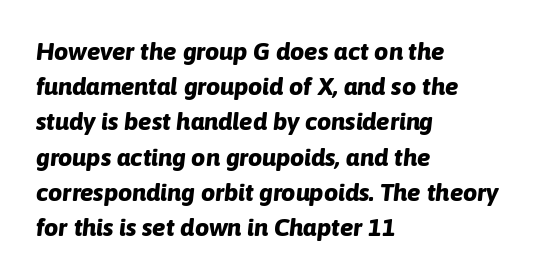
Q: Is the text bold? A: Yes.
Q: Is the text italic (slanted)? A: Yes, it leans right by about 6 degrees.
Q: Is the text underlined? A: No.
Q: How is the paragraph aligned? A: Left-aligned.
Q: Is the spacing between letters normal or unusually wide? A: Normal.
Q: Is the spacing between lines tight, normal or loose? A: Normal.
